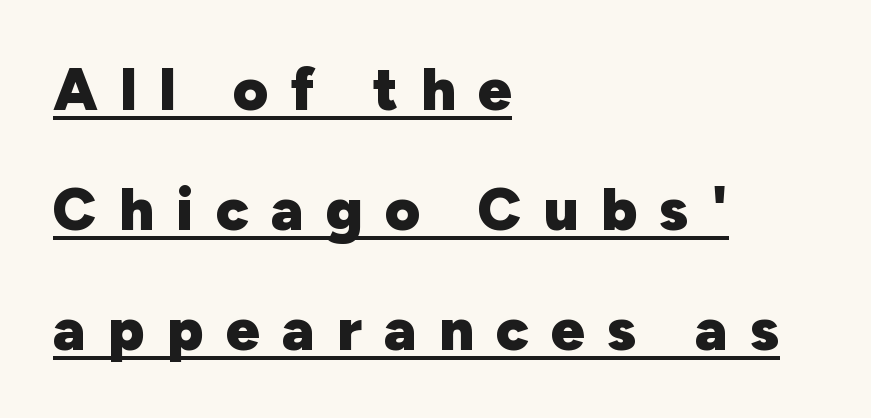
Q: Is the text bold? A: Yes.
Q: Is the text italic (slanted)? A: No, it is upright.
Q: Is the typeface a serif or a sans-serif typeface? A: Sans-serif.
Q: Is the text underlined? A: Yes.
Q: How is the paragraph aligned? A: Left-aligned.
Q: Is the spacing between letters normal or unusually wide? A: Unusually wide.
Q: Is the spacing between lines tight, normal or loose? A: Loose.
Q: Width (condensed, normal, or wide)? A: Normal.
Q: Stroke contrast? A: Low.
Q: x-height? A: Medium.
Q: Monospaced? A: No.
